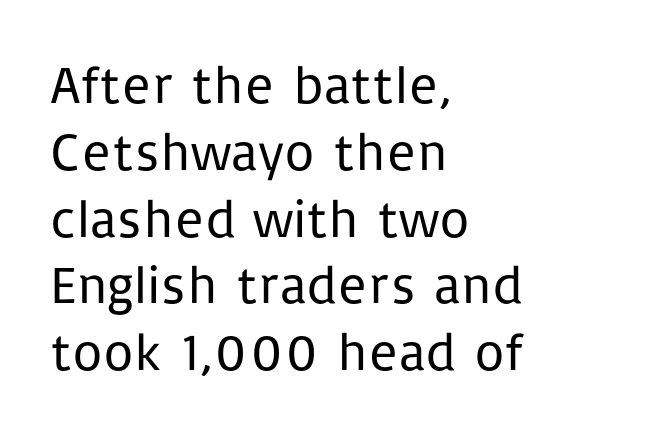
{"serif": "no", "italic": "no", "bold": "no", "weight": "regular", "width": "normal", "stroke_contrast": "low", "x_height": "medium", "monospaced": "no", "underline": "no", "align": "left", "line_spacing": "normal", "line_spacing_ratio": 1.26, "letter_spacing": "normal", "letter_spacing_em": 0.0, "glyph_px": 53}
